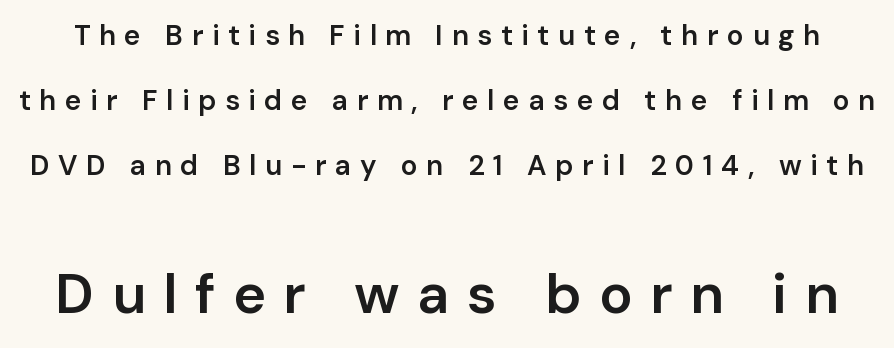
{"serif": "no", "italic": "no", "bold": "semi", "weight": "semibold", "width": "normal", "stroke_contrast": "low", "x_height": "medium", "monospaced": "no", "underline": "no", "line_spacing": "loose", "line_spacing_ratio": 2.32, "letter_spacing": "wide", "letter_spacing_em": 0.31, "larger_block": "second", "size_ratio": 2.0, "glyph_px": 56}
